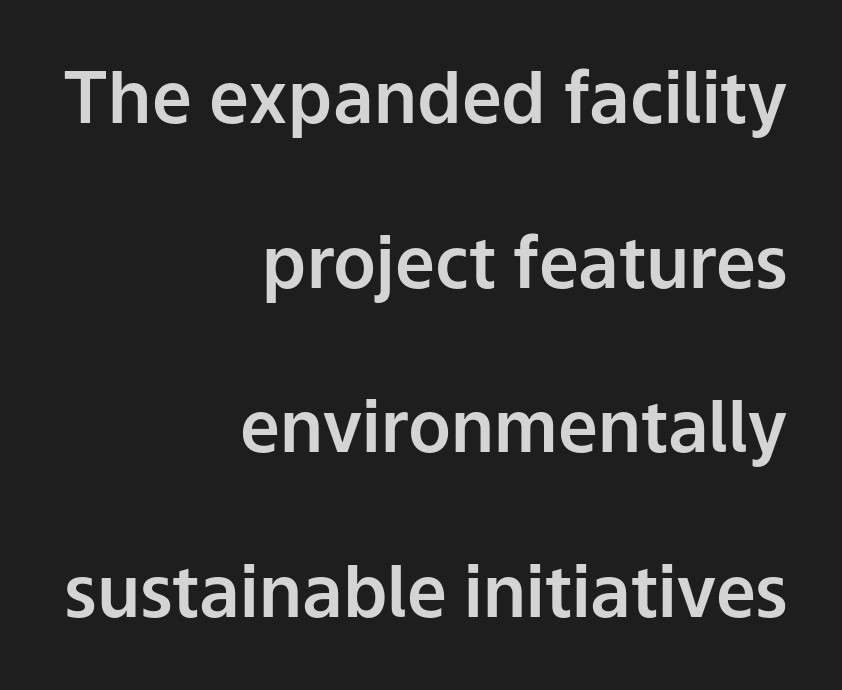
The image shows 71 px sans-serif type, upright; set right-aligned, loose line spacing (2.32x), normal letter spacing, not underlined; low stroke contrast and a medium x-height.
